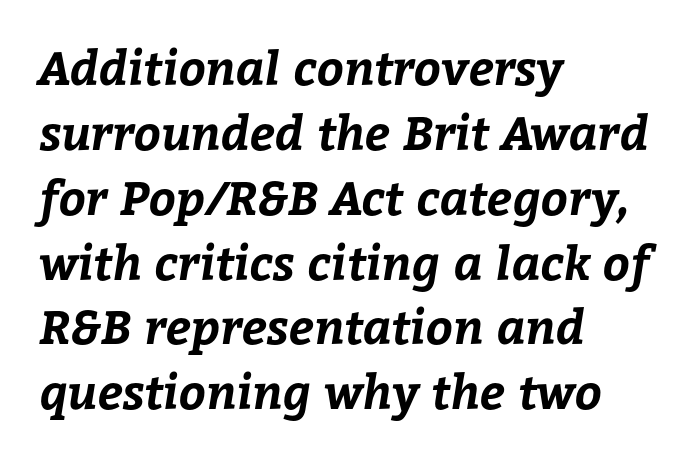
Vertically, the passage feels balanced, rows spaced as you'd expect. The letters are bold, with thick, heavy strokes. The tracking reads as untouched default to a designer's eye. Line beginnings align vertically; line endings do not.
